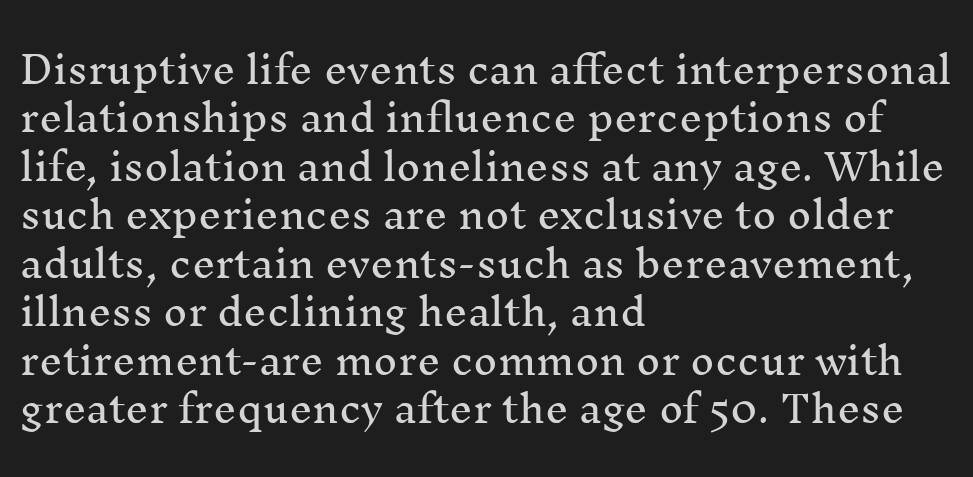
Q: Is the text italic (slanted)? A: No, it is upright.
Q: Is the typeface a serif or a sans-serif typeface? A: Serif.
Q: Is the text underlined? A: No.
Q: How is the paragraph aligned? A: Left-aligned.
Q: Is the spacing between letters normal or unusually wide? A: Normal.
Q: Is the spacing between lines tight, normal or loose? A: Normal.
Q: Width (condensed, normal, or wide)? A: Normal.
Q: Stroke contrast? A: Medium.
Q: x-height? A: Medium.
Q: Monospaced? A: No.
